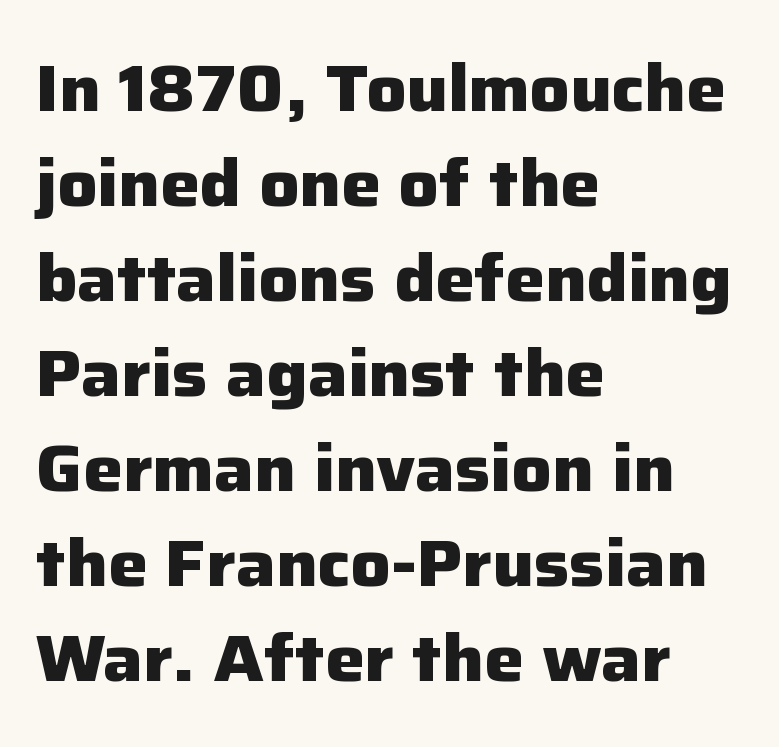
Q: Is the text bold? A: Yes.
Q: Is the text italic (slanted)? A: No, it is upright.
Q: Is the typeface a serif or a sans-serif typeface? A: Sans-serif.
Q: Is the text underlined? A: No.
Q: How is the paragraph aligned? A: Left-aligned.
Q: Is the spacing between letters normal or unusually wide? A: Normal.
Q: Is the spacing between lines tight, normal or loose? A: Normal.
Q: Width (condensed, normal, or wide)? A: Normal.
Q: Stroke contrast? A: Low.
Q: x-height? A: Medium.
Q: Monospaced? A: No.
